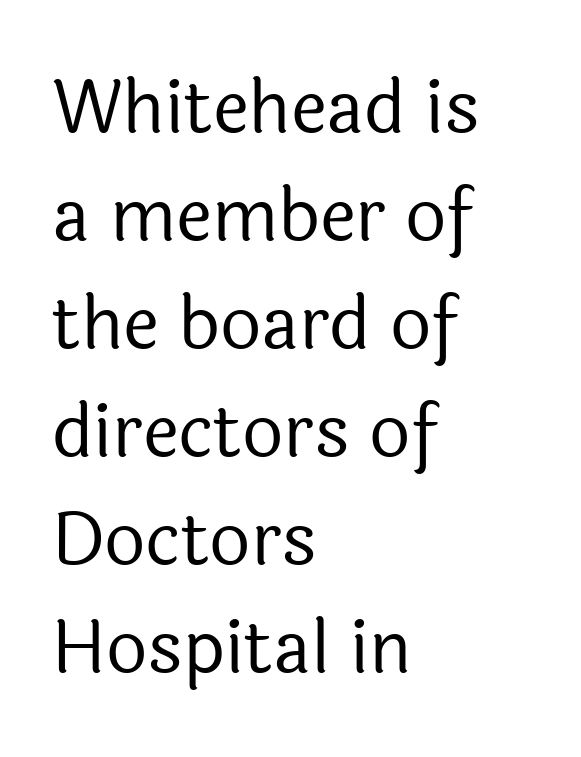
The image shows 72 px regular-weight sans-serif type, upright; set left-aligned, normal line spacing (1.5x), normal letter spacing, not underlined; a medium x-height.
